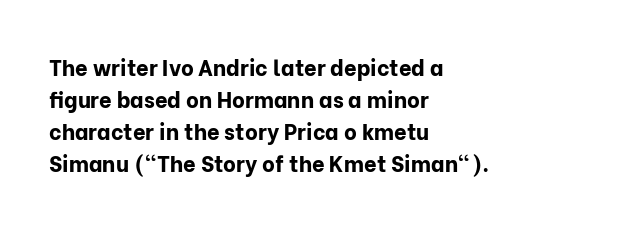
{"italic": "no", "bold": "yes", "underline": "no", "align": "left", "line_spacing": "normal", "line_spacing_ratio": 1.45, "letter_spacing": "normal", "letter_spacing_em": 0.0, "glyph_px": 22}
